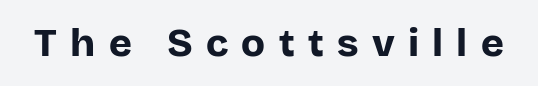
A bare baseline throughout the passage. Examine the stroke ends and you'll find no serifs. Students, note that the glyphs here are deliberately spaced far apart. Do the characters align in a grid? No, the font is proportional. The face used here has the dense, thick strokes of a bold.
